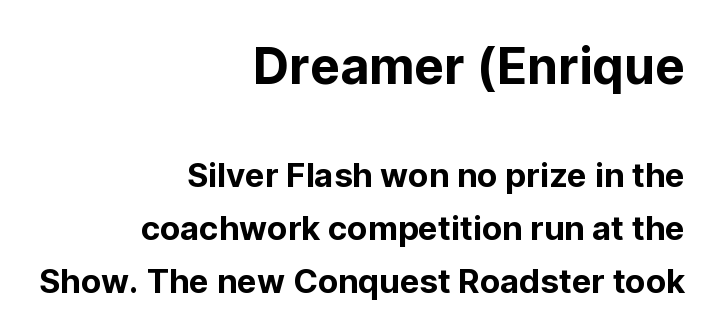
{"serif": "no", "italic": "no", "width": "normal", "stroke_contrast": "low", "x_height": "medium", "monospaced": "no", "underline": "no", "align": "right", "line_spacing": "normal", "line_spacing_ratio": 1.6, "letter_spacing": "normal", "letter_spacing_em": 0.0, "larger_block": "first", "size_ratio": 1.52, "glyph_px": 50}
